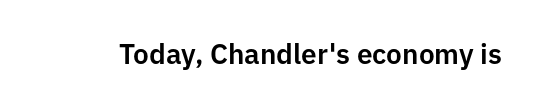
{"serif": "no", "italic": "no", "width": "normal", "stroke_contrast": "low", "x_height": "medium", "monospaced": "no", "underline": "no", "letter_spacing": "normal", "letter_spacing_em": 0.0, "glyph_px": 28}
